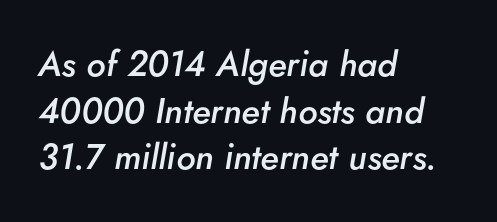
{"italic": "yes", "lean": "right", "slant_degrees": 5, "bold": "semi", "weight": "semibold", "width": "normal", "stroke_contrast": "low", "x_height": "small", "monospaced": "no", "underline": "no", "align": "left", "line_spacing": "normal", "line_spacing_ratio": 1.33, "letter_spacing": "normal", "letter_spacing_em": 0.0, "glyph_px": 35}
